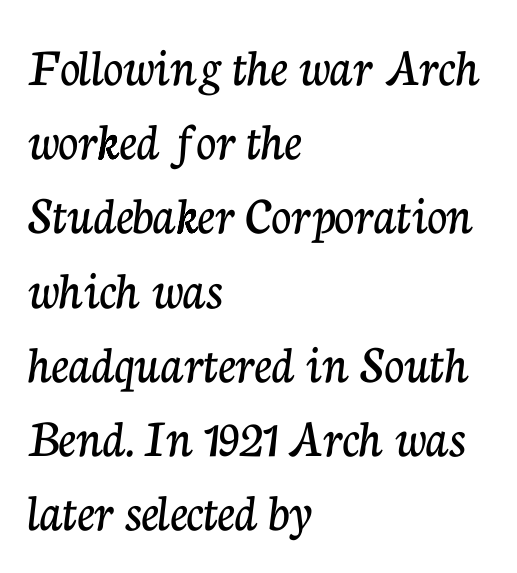
This sample has the flowing, uneven cadence of proportional lettering. The strip under each line holds only bare page. Spacing between characters is what you'd get straight out of the box. Are there feet on the stems? There are — it's a serif.
